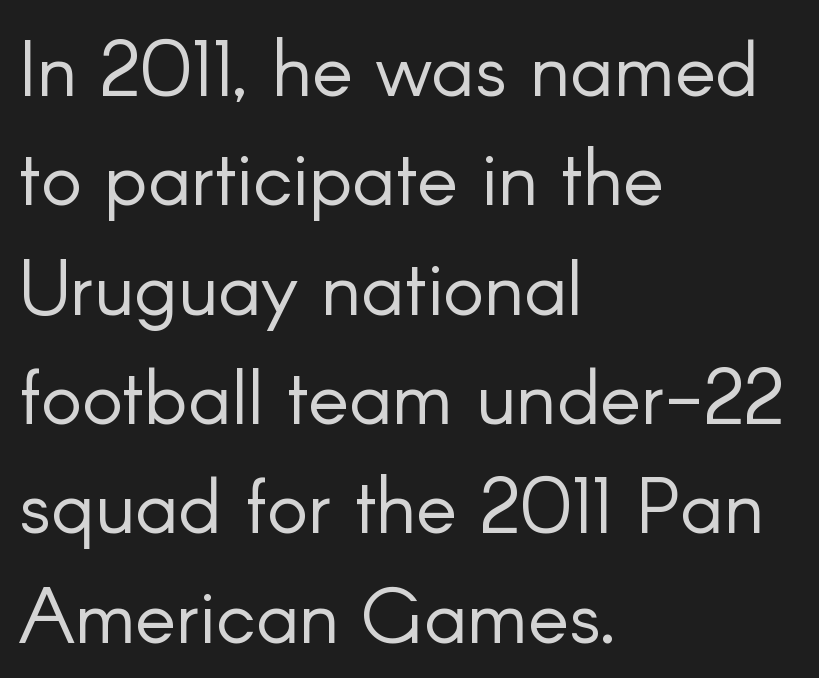
No extra ink here — the face is not bold. Caption: multi-line text, flush left, ragged right. The space directly below the letters is spotless. The lettering stays uniformly vertical, giving the passage a roman look. A normal amount of white space separates one row of letters from the next. Each letter keeps its own natural width here, so spacing adapts to shape.
